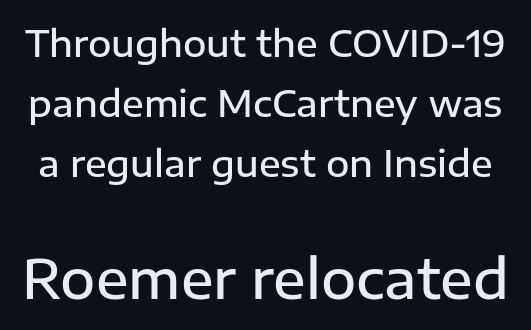
The image shows 54 px semibold sans-serif type, upright; set normal line spacing (1.67x), normal letter spacing, not underlined; the second (bottom) block is 1.5x larger; low stroke contrast and a medium x-height.
